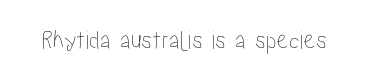
{"italic": "no", "underline": "no", "letter_spacing": "normal", "letter_spacing_em": 0.0, "glyph_px": 27}
